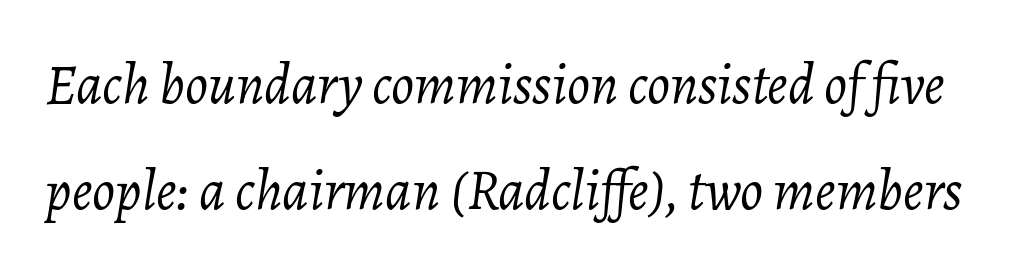
Varying glyph widths throughout — classic text-font behaviour. Check the space under the baseline: it is left empty. How are the letters spaced? Ordinarily, with no added tracking. Italic? Definitely — the glyphs are oblique.
